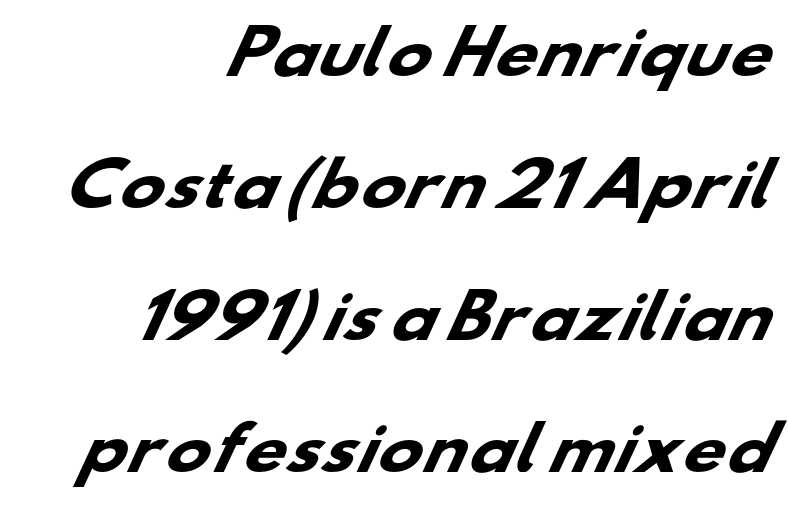
The image shows 59 px heavy, wide sans-serif type; set right-aligned, loose line spacing (2.24x), normal letter spacing, not underlined; low stroke contrast and a small x-height.
